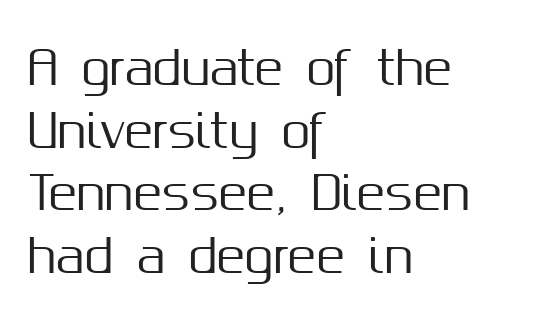
The image shows 47 px sans-serif type, upright; set left-aligned, normal line spacing (1.33x), normal letter spacing, not underlined; medium stroke contrast and a medium x-height.
